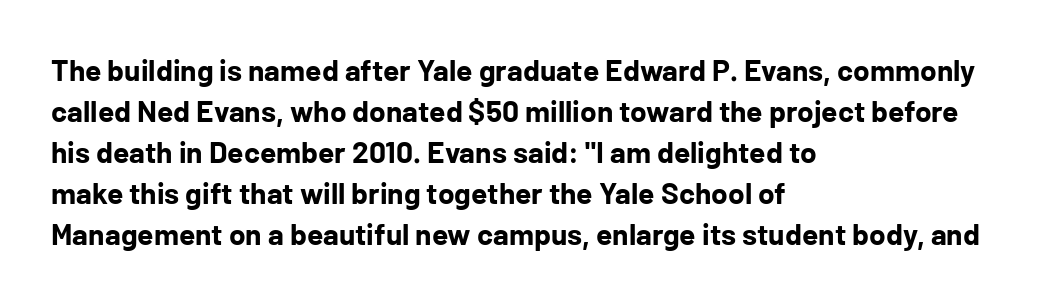
Nothing unusual about the tracking: characters are spaced as the font intends. The text was rendered using a sans face with plain stroke endings. Students, this is bold: see how much ink each stroke carries. The letters advance in unequal steps, a hallmark of proportional type. Line starts are locked; line ends wander. The passage shown stacks its lines at a standard gap.
